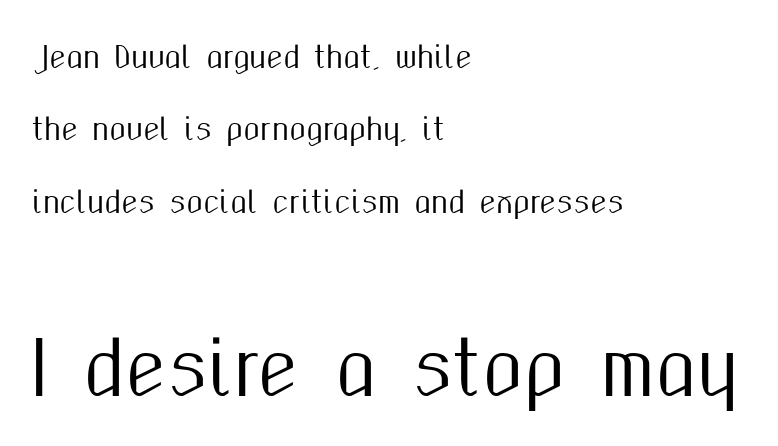
{"serif": "no", "italic": "no", "width": "condensed", "stroke_contrast": "medium", "x_height": "medium", "monospaced": "no", "underline": "no", "align": "left", "line_spacing": "loose", "line_spacing_ratio": 2.41, "letter_spacing": "normal", "letter_spacing_em": 0.0, "larger_block": "second", "size_ratio": 2.47, "glyph_px": 74}
